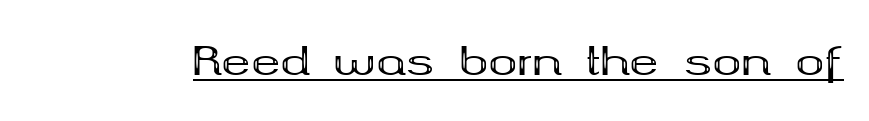
Q: Is the text bold? A: Yes.
Q: Is the text italic (slanted)? A: No, it is upright.
Q: Is the typeface a serif or a sans-serif typeface? A: Serif.
Q: Is the text underlined? A: Yes.
Q: Is the spacing between letters normal or unusually wide? A: Normal.
Q: Width (condensed, normal, or wide)? A: Wide.
Q: Stroke contrast? A: Medium.
Q: x-height? A: Medium.
Q: Monospaced? A: No.
